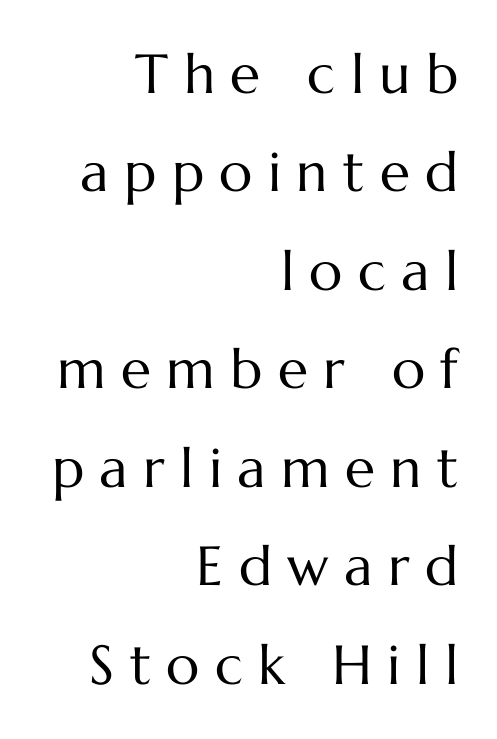
{"italic": "no", "bold": "no", "weight": "regular", "width": "normal", "stroke_contrast": "medium", "x_height": "medium", "monospaced": "no", "underline": "no", "align": "right", "line_spacing_ratio": 1.79, "letter_spacing": "wide", "letter_spacing_em": 0.28, "glyph_px": 55}
